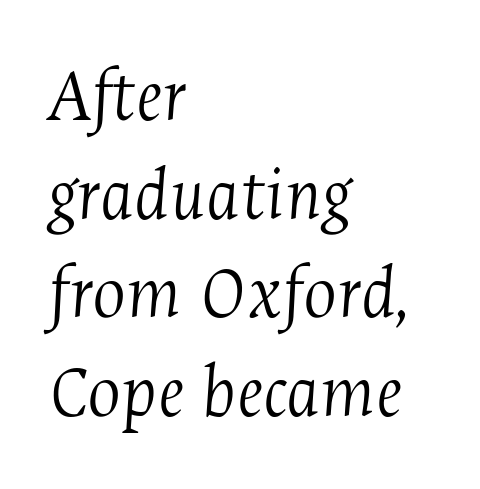
The passage shown is typeset with a serif family. The rendering uses natural spacing where letterforms have individual widths. Observe the ordinary spacing: letters are neighbours, not strangers. The paragraph has a hard left edge and a soft right edge. A bare baseline throughout the passage. The block of text has a typical density, with ordinary space between rows.
